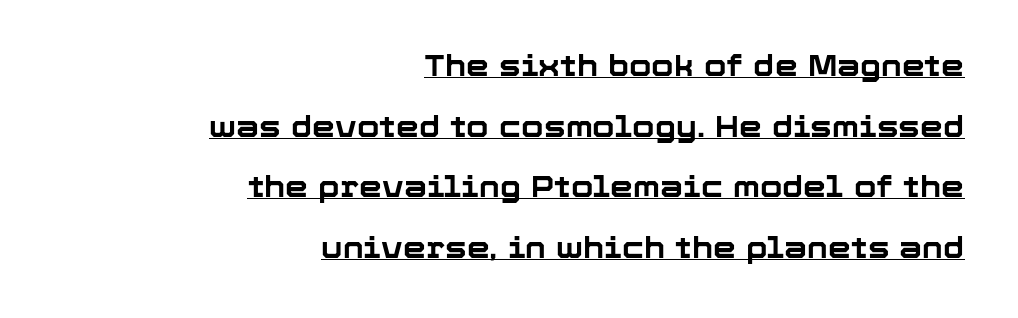
Q: Is the text bold? A: Yes.
Q: Is the text italic (slanted)? A: No, it is upright.
Q: Is the typeface a serif or a sans-serif typeface? A: Sans-serif.
Q: Is the text underlined? A: Yes.
Q: How is the paragraph aligned? A: Right-aligned.
Q: Is the spacing between letters normal or unusually wide? A: Normal.
Q: Is the spacing between lines tight, normal or loose? A: Loose.
Q: Width (condensed, normal, or wide)? A: Normal.
Q: Stroke contrast? A: Low.
Q: x-height? A: Medium.
Q: Monospaced? A: No.
